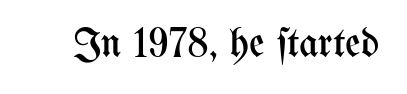
The image shows 42 px regular-weight, condensed type, upright; set normal letter spacing, not underlined; medium stroke contrast and a medium x-height.
